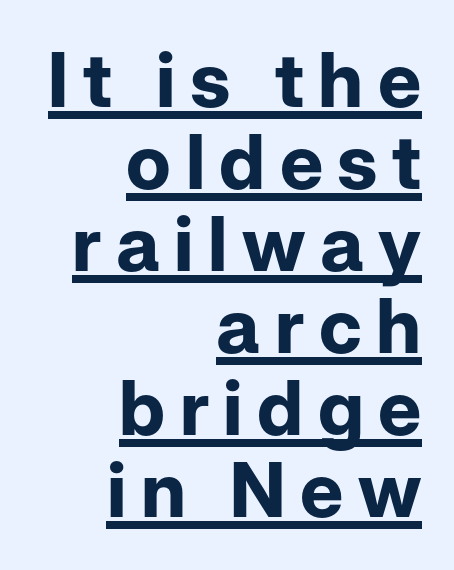
The vertical gap from one line to the next is small. The string is rendered with underlining switched on. The glyphs have the mass of a bold cut. The paragraph shown leans on its right margin. Think of a printed novel: that variable character pitch is what you see here.
